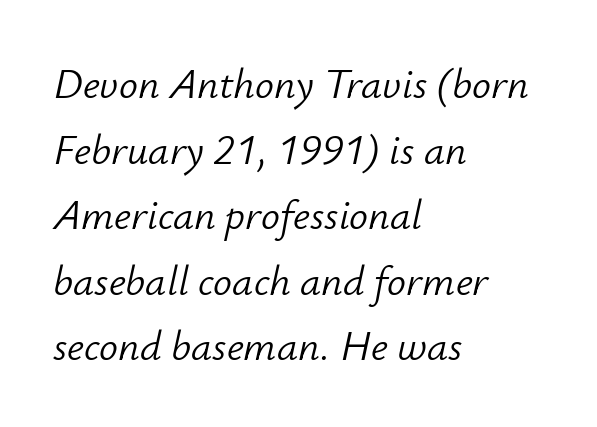
No extra ink here — the face is not bold. What's the leading like? Ordinary, nothing unusual. Slanted lettering throughout. Varying glyph widths throughout — classic text-font behaviour. Nothing unusual about the tracking: characters are spaced as the font intends.
